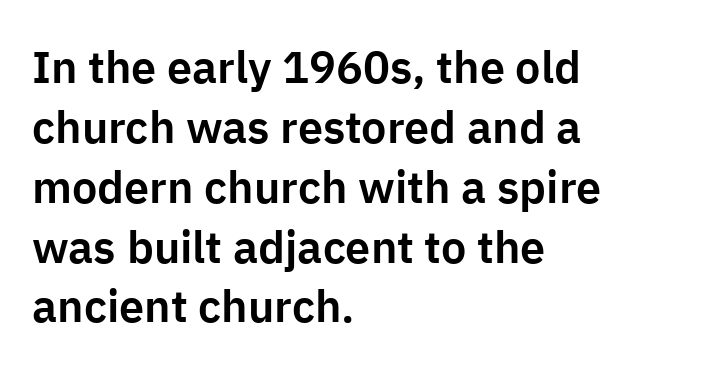
{"serif": "no", "italic": "no", "width": "normal", "stroke_contrast": "low", "x_height": "medium", "monospaced": "no", "underline": "no", "align": "left", "line_spacing": "normal", "line_spacing_ratio": 1.33, "letter_spacing": "normal", "letter_spacing_em": 0.0, "glyph_px": 45}
